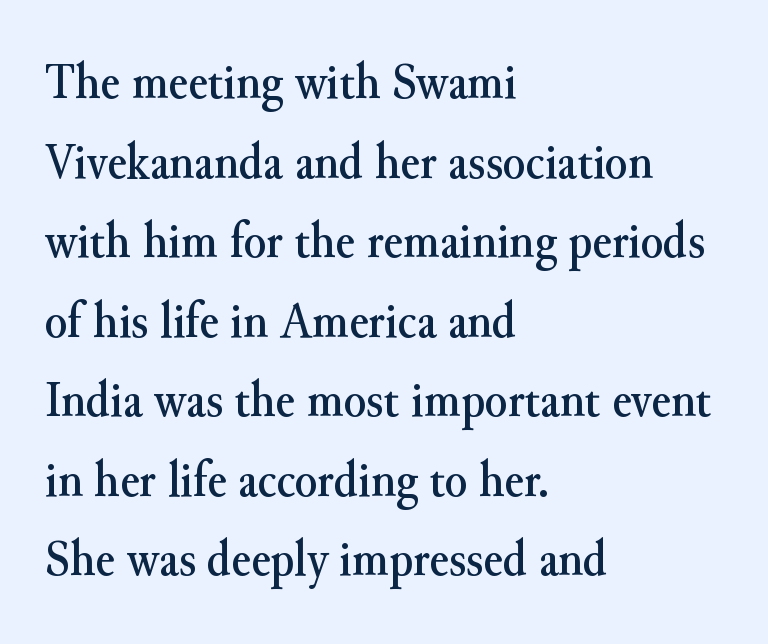
The image shows 52 px serif type, upright; set left-aligned, normal line spacing (1.53x), normal letter spacing, not underlined; medium stroke contrast and a small x-height.
